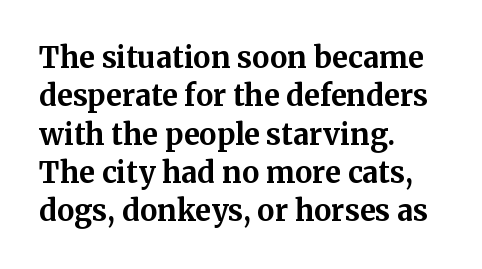
The rendering uses a bold face; every stroke is thick and dark. Every row of glyphs begins at an identical x-position on the left. These lines are rendered in a variable-pitch font. The block of text has a typical density, with ordinary space between rows. The letters stand upright; this is a roman face.
